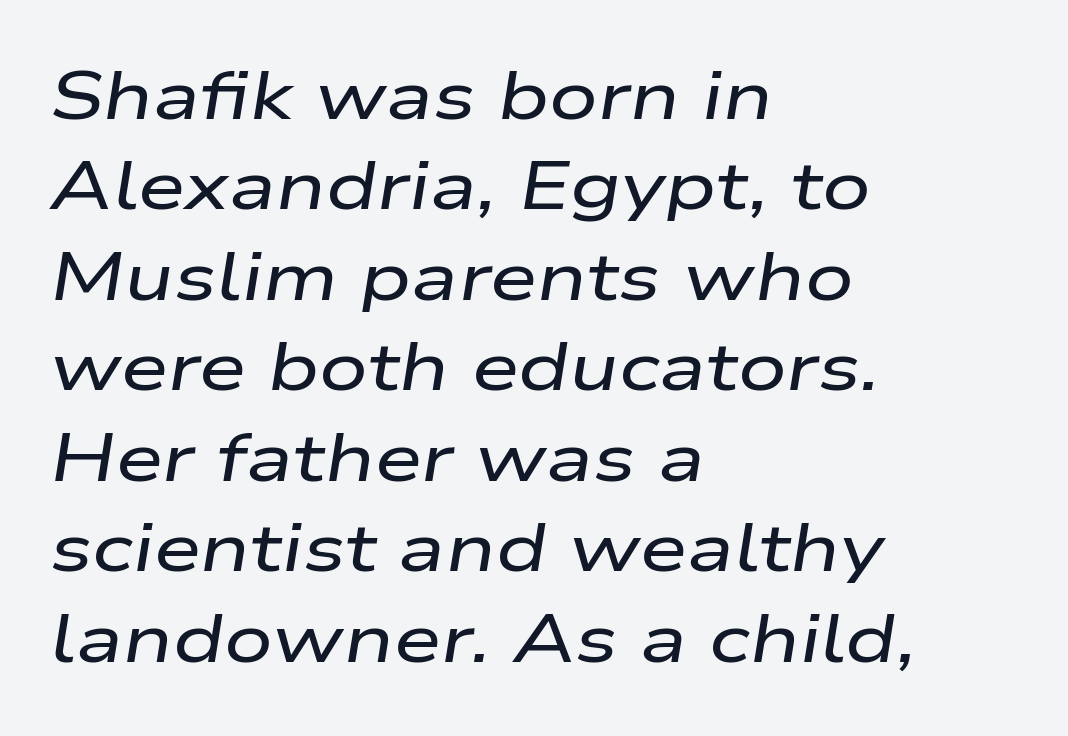
Line beginnings align vertically; line endings do not. Honestly, the row spacing looks completely unremarkable. These lines are rendered in a variable-pitch font. Tall strokes in this sample are angled rather than plumb. Underlining? Definitely not there.
